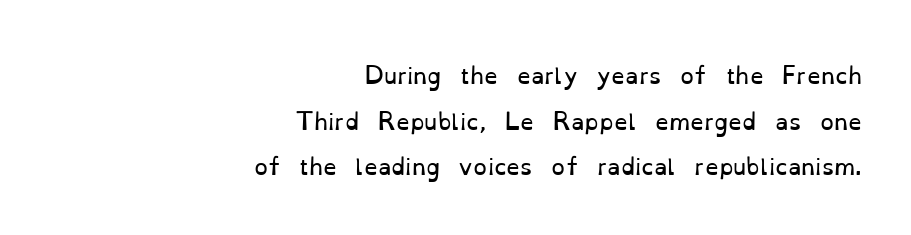
The image shows 22 px text type, upright; set right-aligned, loose line spacing (2.07x), normal letter spacing, not underlined.
